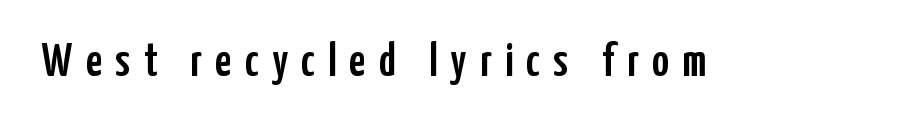
The image shows 46 px condensed sans-serif type, upright; set unusually wide letter spacing (+0.29 em), not underlined; low stroke contrast and a medium x-height.
